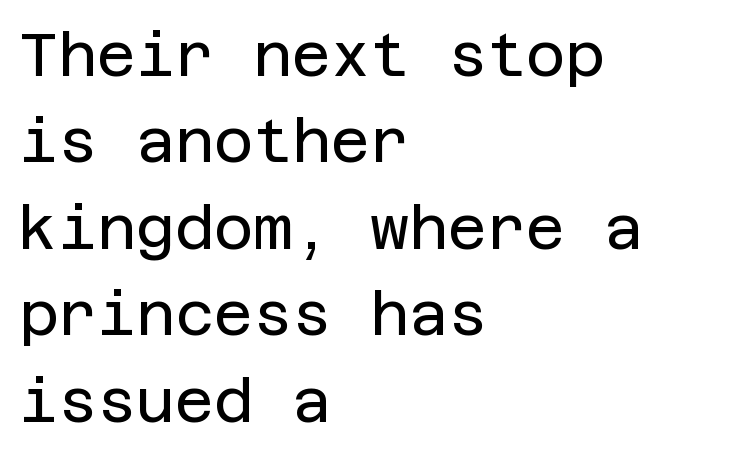
The image shows 60 px regular-weight sans-serif type, upright; set left-aligned, normal line spacing (1.44x), normal letter spacing, not underlined; low stroke contrast and a large x-height.
